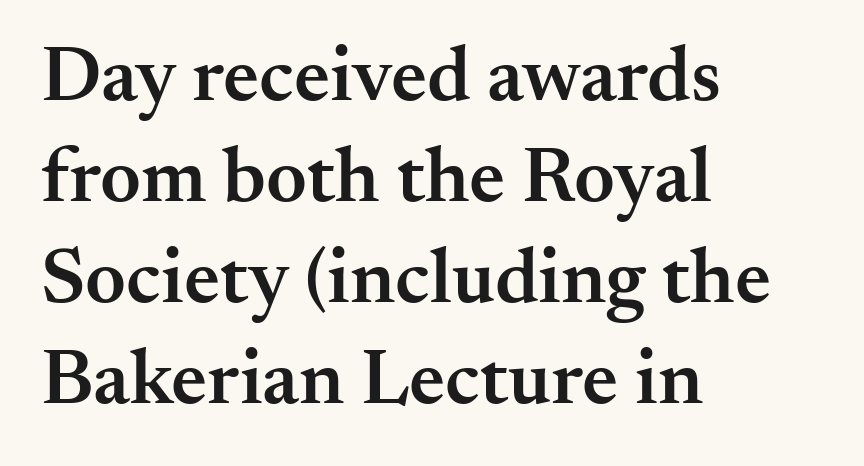
The paragraph has a hard left edge and a soft right edge. Only glyphs here, with clear space below each row. Examine the stroke ends and you'll spot serifs. Each new line begins a customary step beneath the previous one. Firm but not heavy-handed strokes: this text is semibold. Designer's note — italics off, roman on.
